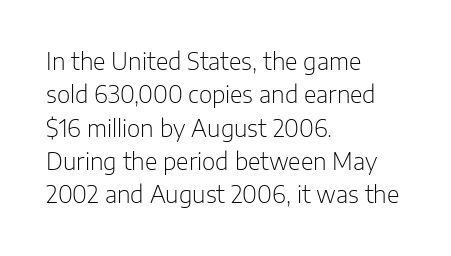
{"italic": "no", "bold": "no", "underline": "no", "align": "left", "line_spacing": "normal", "line_spacing_ratio": 1.45, "letter_spacing": "normal", "letter_spacing_em": 0.0, "glyph_px": 23}
